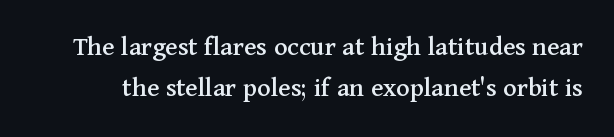
Proportional: the letters do not fall into vertical columns. The type sits square on the baseline with zero lean. The letterforms sit shoulder to shoulder at normal distance. No word sits above an underline.
